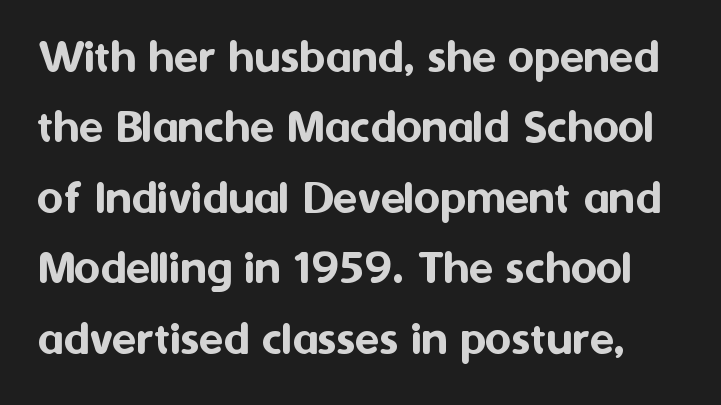
{"serif": "no", "italic": "no", "width": "normal", "stroke_contrast": "medium", "x_height": "medium", "monospaced": "no", "underline": "no", "line_spacing": "normal", "line_spacing_ratio": 1.41, "letter_spacing": "normal", "letter_spacing_em": 0.0, "glyph_px": 50}
